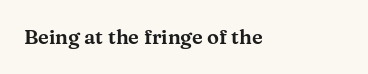
{"italic": "no", "underline": "no", "align": "left", "letter_spacing": "normal", "letter_spacing_em": 0.0, "glyph_px": 20}
